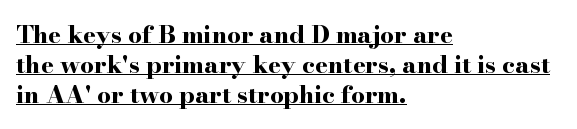
Tracking value appears to be zero — textbook default spacing. As a designer I'd log this as weight 700, bold. Has an underline been added? It has. This block has exactly the height ordinary leading produces. You can tell it's not italic because the verticals are truly vertical.
